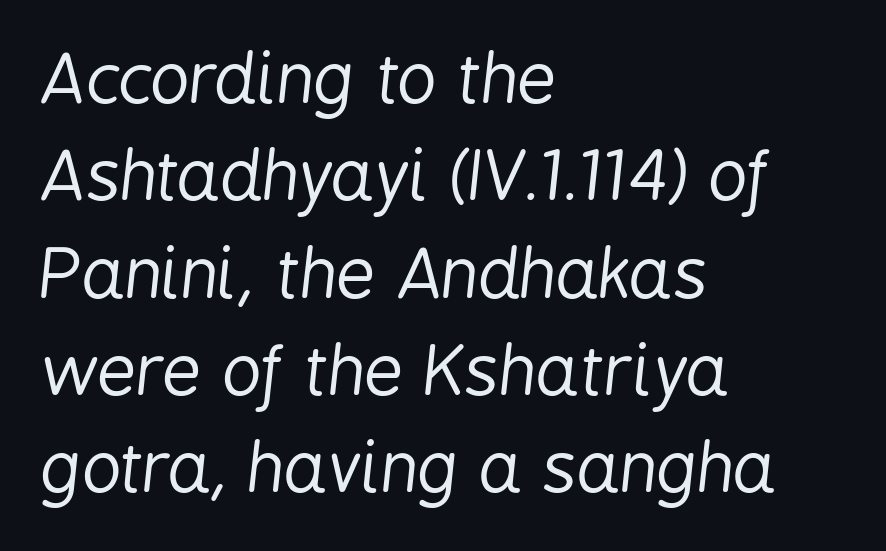
The image shows 69 px regular-weight, condensed type, italic (leaning right); set left-aligned, normal line spacing (1.41x), normal letter spacing, not underlined; low stroke contrast and a medium x-height.
